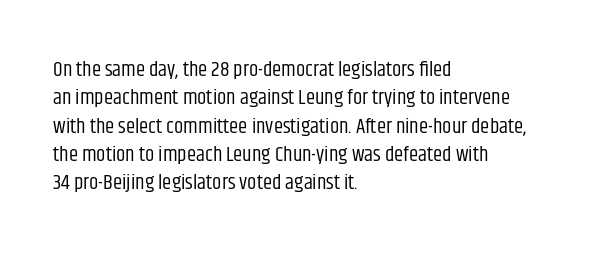
{"italic": "no", "bold": "no", "underline": "no", "align": "left", "line_spacing": "normal", "line_spacing_ratio": 1.35, "letter_spacing": "normal", "letter_spacing_em": 0.0, "glyph_px": 21}
